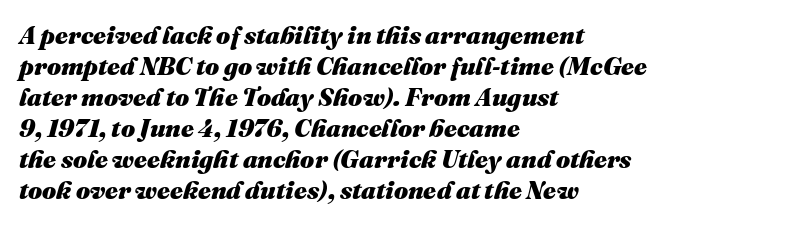
Tracking value appears to be zero — textbook default spacing. Letters rest on an invisible, unmarked baseline. Notice how the stems are inclined rather than vertical — that's the hallmark of italics. Caption: multi-line text, flush left, ragged right. This is heavy type, rendered in bold.
